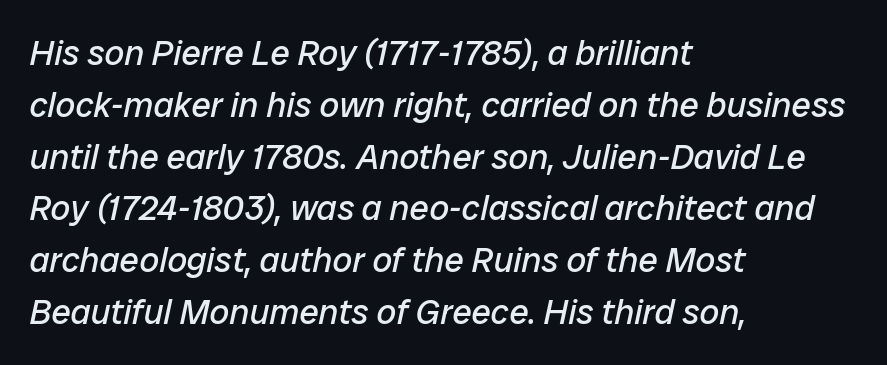
The image shows 35 px regular-weight type, italic (leaning right); set left-aligned, normal line spacing (1.48x), normal letter spacing, not underlined; low stroke contrast and a medium x-height.
